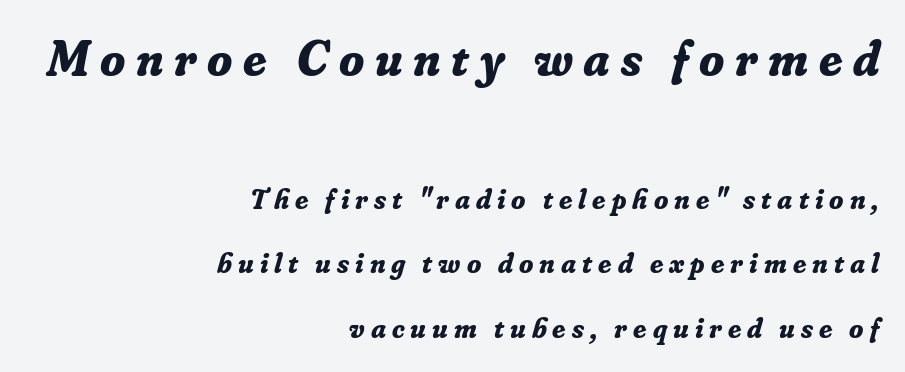
The image shows 51 px bold serif type, italic (leaning right); set right-aligned, loose line spacing (2.22x), unusually wide letter spacing (+0.21 em), not underlined; the first (top) block is 1.76x larger; low stroke contrast and a small x-height.
